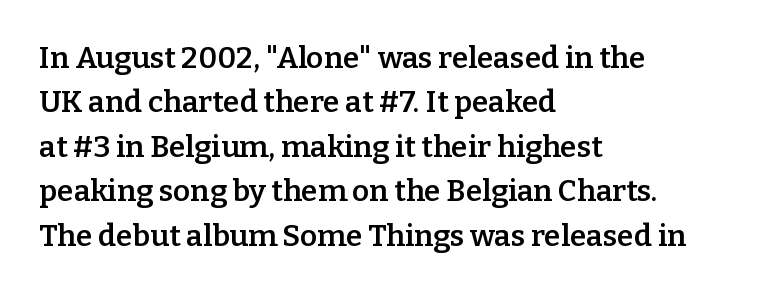
Spacing verdict: proportional, widths tailored to each character. Summary of weight: moderately heavy, a semibold. Does the lettering tilt? It doesn't — this is upright. Regular leading.
